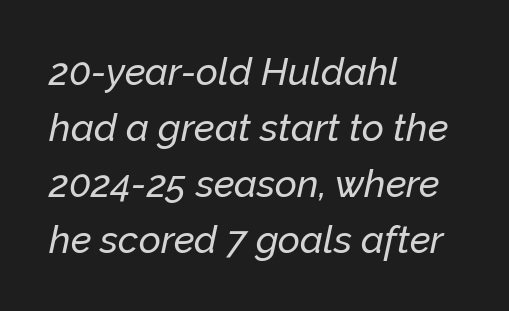
The image shows 38 px text type, italic (leaning right); set left-aligned, normal line spacing (1.47x), normal letter spacing, not underlined; low stroke contrast and a medium x-height.
